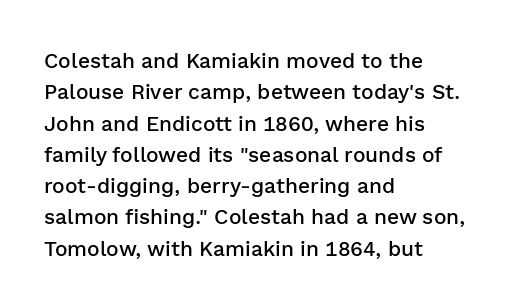
Emphasis by weight is partial: semibold. A typesetter would call this leading conventional body-copy spacing. The rendering keeps characters at their native spacing. This is roman type, the default non-slanted kind. Compared with a centered layout, this one pins lines to the left instead.
